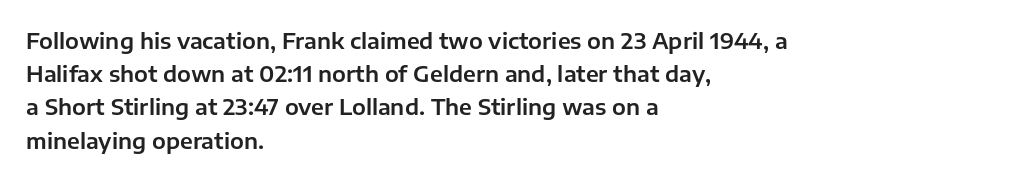
The image shows 22 px text type, upright; set left-aligned, normal line spacing (1.51x), normal letter spacing, not underlined.
